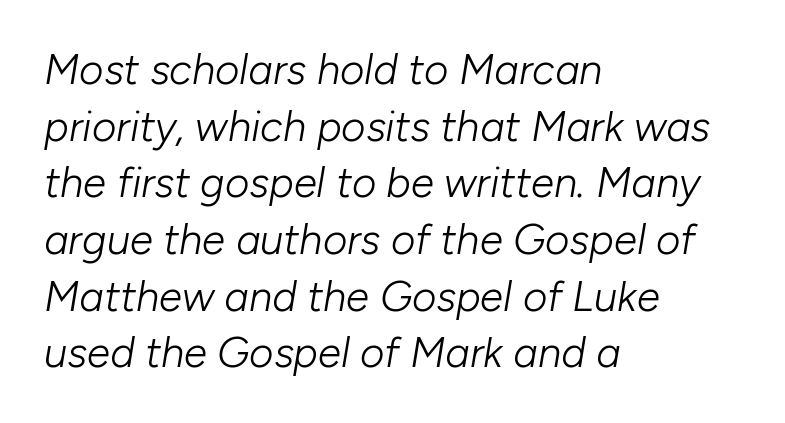
Q: Is the text bold? A: No.
Q: Is the text italic (slanted)? A: Yes, it leans right by about 10 degrees.
Q: Is the text underlined? A: No.
Q: How is the paragraph aligned? A: Left-aligned.
Q: Is the spacing between letters normal or unusually wide? A: Normal.
Q: Is the spacing between lines tight, normal or loose? A: Normal.
Q: Width (condensed, normal, or wide)? A: Normal.
Q: Stroke contrast? A: Low.
Q: x-height? A: Medium.
Q: Monospaced? A: No.
